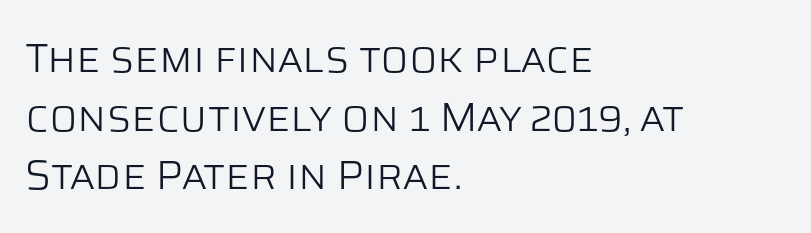
The image shows 41 px light sans-serif type, upright; set left-aligned, normal line spacing (1.43x), normal letter spacing, not underlined; low stroke contrast and a large x-height.
